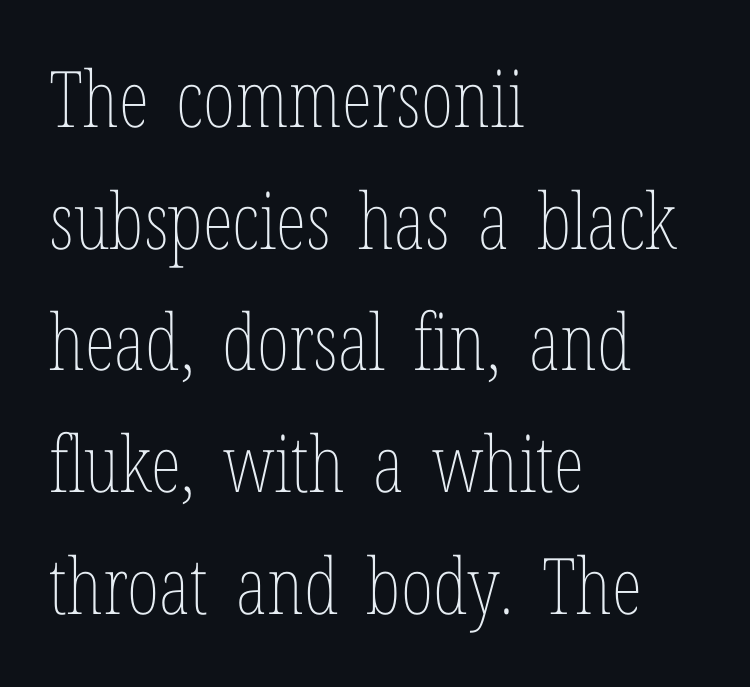
The image shows 78 px thin, condensed type, upright; set left-aligned, normal line spacing (1.56x), normal letter spacing, not underlined; low stroke contrast and a medium x-height.
